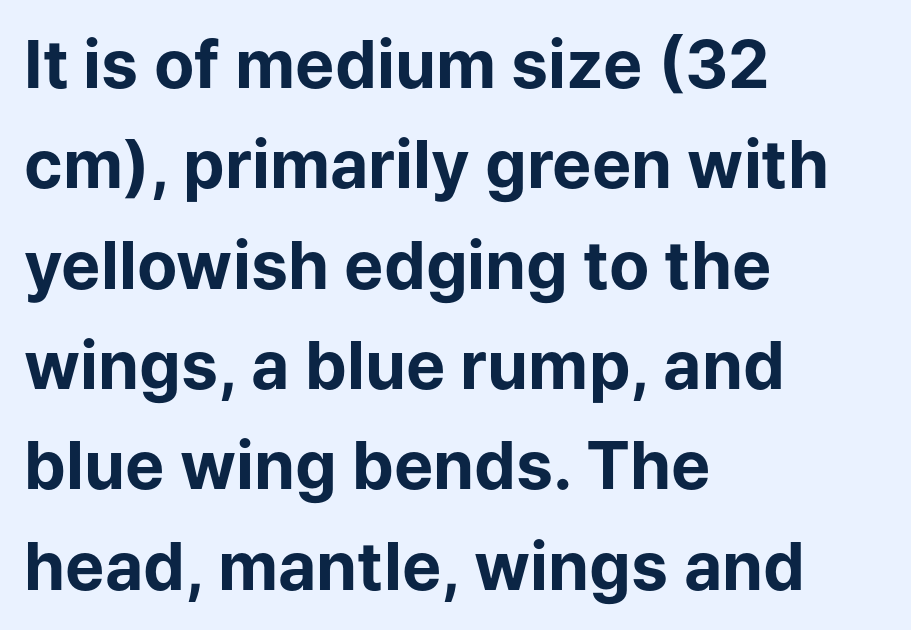
The image shows 66 px bold sans-serif type, upright; set left-aligned, normal line spacing (1.52x), normal letter spacing, not underlined; low stroke contrast and a medium x-height.
